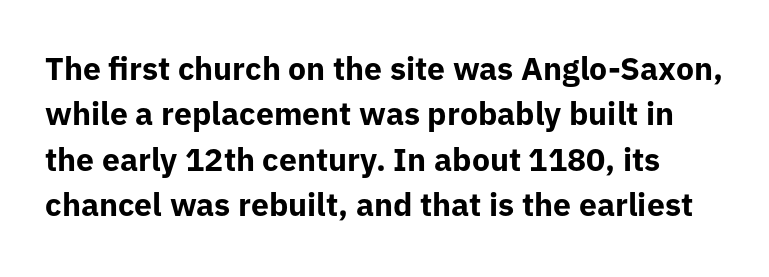
Q: Is the text bold? A: Yes.
Q: Is the text italic (slanted)? A: No, it is upright.
Q: Is the typeface a serif or a sans-serif typeface? A: Sans-serif.
Q: Is the text underlined? A: No.
Q: Is the spacing between letters normal or unusually wide? A: Normal.
Q: Is the spacing between lines tight, normal or loose? A: Normal.
Q: Width (condensed, normal, or wide)? A: Normal.
Q: Stroke contrast? A: Low.
Q: x-height? A: Medium.
Q: Monospaced? A: No.
